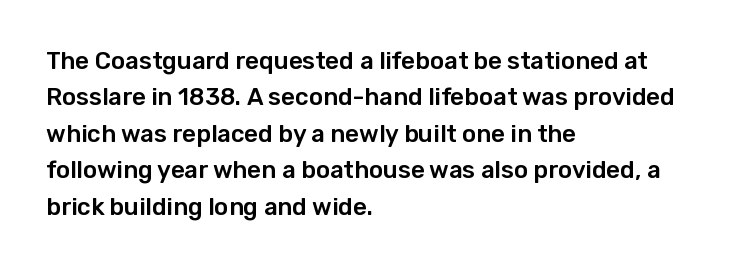
The image shows 24 px text type, upright; set left-aligned, normal line spacing (1.52x), normal letter spacing, not underlined.
